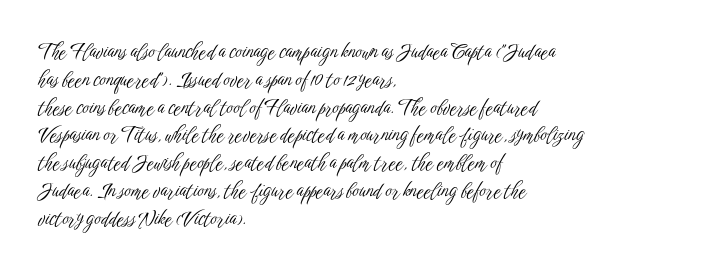
{"bold": "no", "underline": "no", "align": "left", "line_spacing": "normal", "line_spacing_ratio": 1.39, "letter_spacing": "normal", "letter_spacing_em": 0.0, "glyph_px": 20}
